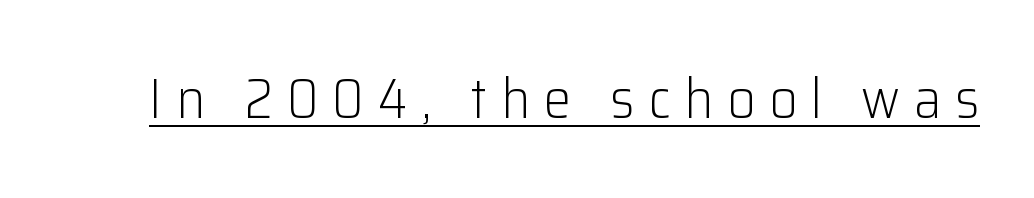
{"serif": "no", "italic": "no", "bold": "no", "weight": "light", "width": "normal", "stroke_contrast": "low", "x_height": "medium", "monospaced": "no", "underline": "yes", "letter_spacing": "wide", "letter_spacing_em": 0.25, "glyph_px": 55}
